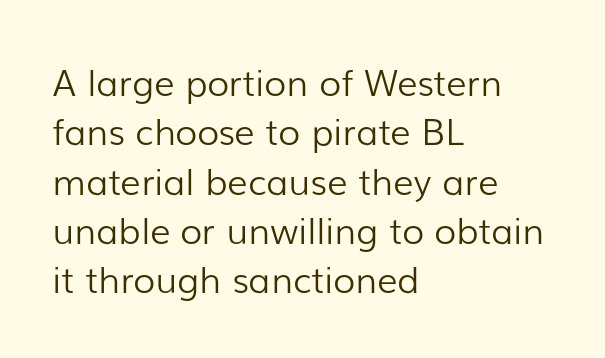
Q: Is the text bold? A: No.
Q: Is the text italic (slanted)? A: No, it is upright.
Q: Is the typeface a serif or a sans-serif typeface? A: Sans-serif.
Q: Is the text underlined? A: No.
Q: How is the paragraph aligned? A: Left-aligned.
Q: Is the spacing between letters normal or unusually wide? A: Normal.
Q: Is the spacing between lines tight, normal or loose? A: Normal.
Q: Width (condensed, normal, or wide)? A: Normal.
Q: Stroke contrast? A: Low.
Q: x-height? A: Medium.
Q: Monospaced? A: No.
